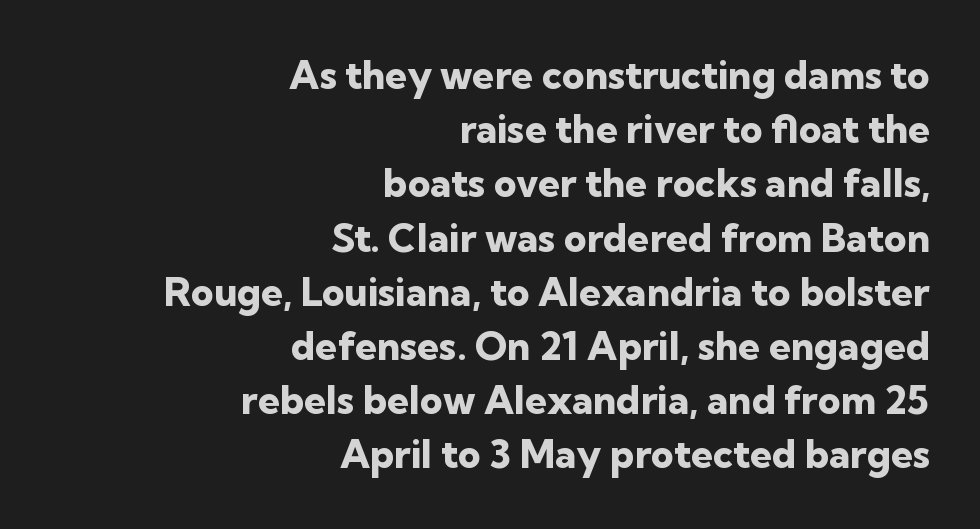
Q: Is the text bold? A: Yes.
Q: Is the text italic (slanted)? A: No, it is upright.
Q: Is the typeface a serif or a sans-serif typeface? A: Sans-serif.
Q: Is the text underlined? A: No.
Q: How is the paragraph aligned? A: Right-aligned.
Q: Is the spacing between letters normal or unusually wide? A: Normal.
Q: Is the spacing between lines tight, normal or loose? A: Normal.
Q: Width (condensed, normal, or wide)? A: Normal.
Q: Stroke contrast? A: Low.
Q: x-height? A: Medium.
Q: Monospaced? A: No.
